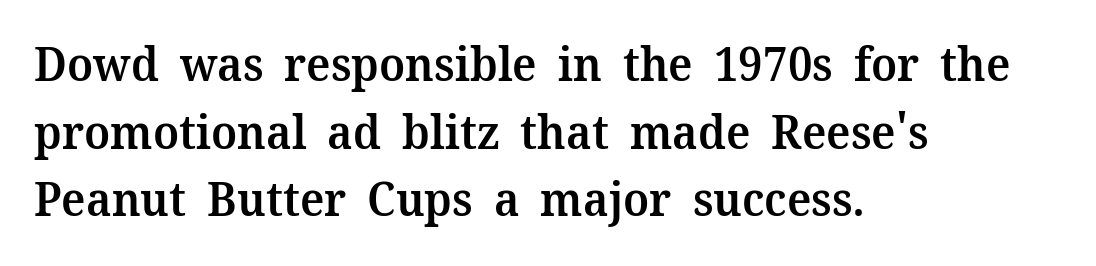
The image shows 47 px semibold serif type, upright; set left-aligned, normal line spacing (1.44x), normal letter spacing, not underlined; medium stroke contrast and a medium x-height.
